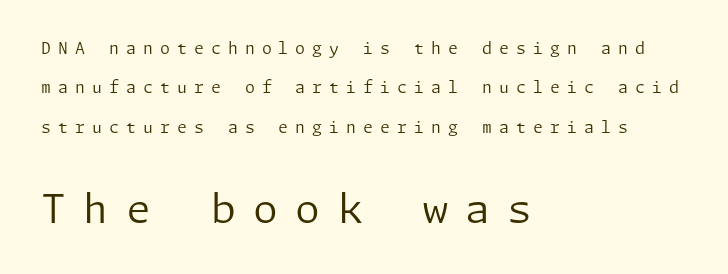
Q: Is the text bold? A: No.
Q: Is the text italic (slanted)? A: No, it is upright.
Q: Is the typeface a serif or a sans-serif typeface? A: Sans-serif.
Q: Is the text underlined? A: No.
Q: How is the paragraph aligned? A: Left-aligned.
Q: Is the spacing between letters normal or unusually wide? A: Unusually wide.
Q: Is the spacing between lines tight, normal or loose? A: Loose.
Q: Which block of text is set in a larger size, the first (top) or the second (bottom)? A: The second (bottom) one.
Q: Width (condensed, normal, or wide)? A: Normal.
Q: Stroke contrast? A: Low.
Q: x-height? A: Medium.
